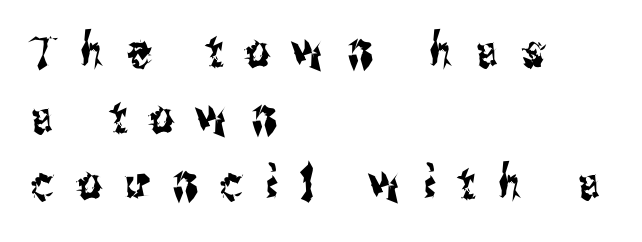
Beneath every word, the page is bare. A typesetter would label this face a sans. The letters stand upright; this is a roman face. The paragraph shown leans on its left margin. You could not count columns in this text — the font is proportionally spaced. Characters follow at a spacing far wider than the type designer built in.
